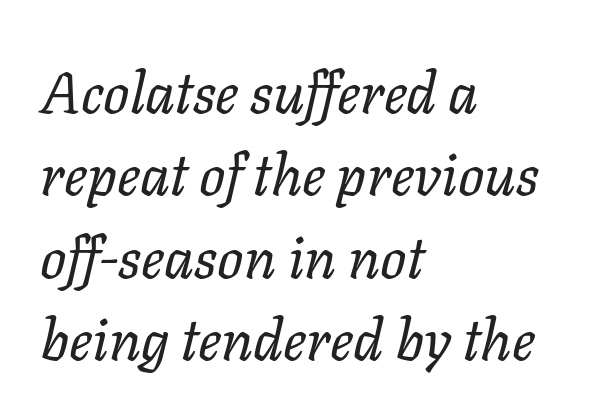
{"italic": "yes", "lean": "right", "slant_degrees": 11, "bold": "no", "weight": "regular", "width": "normal", "stroke_contrast": "low", "x_height": "medium", "monospaced": "no", "underline": "no", "align": "left", "line_spacing": "normal", "line_spacing_ratio": 1.42, "letter_spacing": "normal", "letter_spacing_em": 0.0, "glyph_px": 58}
